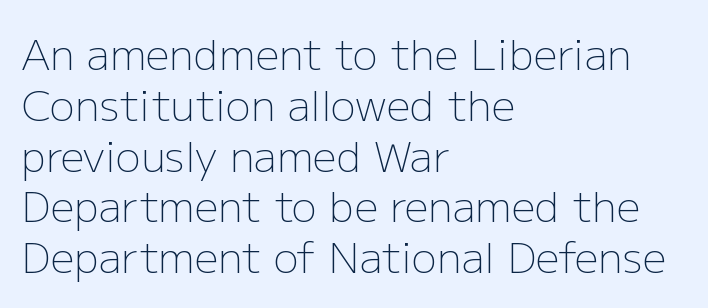
The image shows 42 px light sans-serif type, upright; set left-aligned, line spacing 1.21x, normal letter spacing, not underlined; low stroke contrast and a medium x-height.
